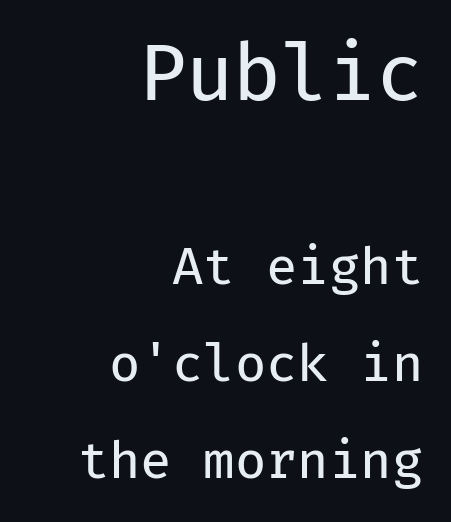
The block sitting higher on the canvas is the one with enlarged characters. I'd call this a sans setting — the letters go barefoot. The glyphs are unaccompanied by any horizontal stroke below them. Tracking value appears to be zero — textbook default spacing.
